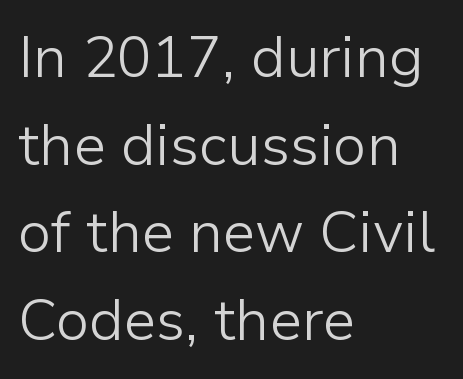
The image shows 58 px light sans-serif type, upright; set left-aligned, normal line spacing (1.51x), normal letter spacing, not underlined; low stroke contrast and a medium x-height.
